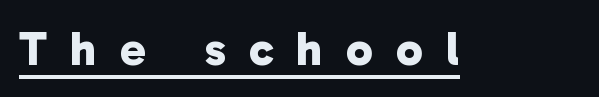
Look at the bottom of the vertical strokes: they stop flat, with no serifs. The passage shown has open, widely tracked lettering throughout. The characters look thick and weighty, a clear bold. Beneath each row of characters lies a ruled line. Note the varied advance widths — an 'i' is clearly narrower than an 'm'.
